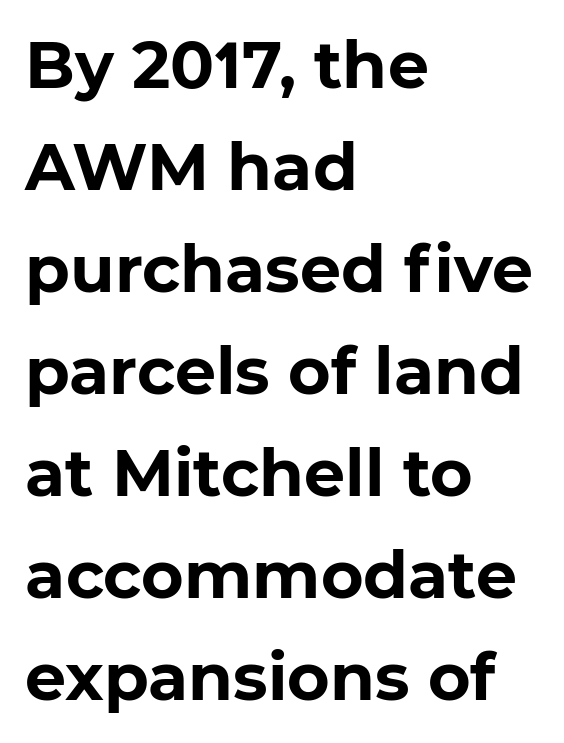
The image shows 65 px bold sans-serif type; set left-aligned, normal line spacing (1.57x), normal letter spacing, not underlined; low stroke contrast and a medium x-height.
